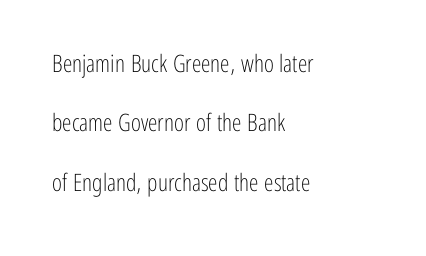
The image shows 24 px text type, upright; set left-aligned, loose line spacing (2.47x), normal letter spacing, not underlined.
